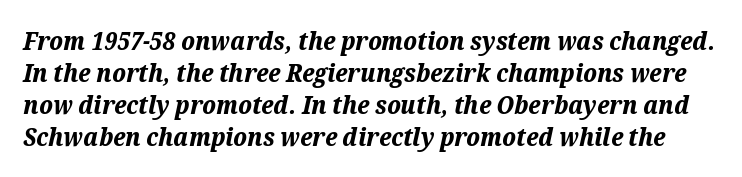
Slanted lettering throughout. Students, this is bold: see how much ink each stroke carries. Glance below the letters and you will spot only blank space. Regular leading. Standard letterfit; no display-style spreading of the glyphs.
